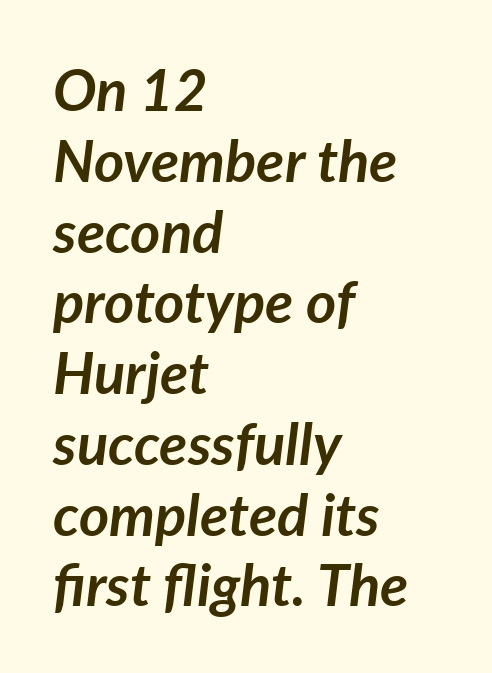
Q: Is the text bold? A: Yes.
Q: Is the text italic (slanted)? A: Yes, it leans right by about 7 degrees.
Q: Is the text underlined? A: No.
Q: How is the paragraph aligned? A: Left-aligned.
Q: Is the spacing between letters normal or unusually wide? A: Normal.
Q: Width (condensed, normal, or wide)? A: Normal.
Q: Stroke contrast? A: Low.
Q: x-height? A: Medium.
Q: Monospaced? A: No.
